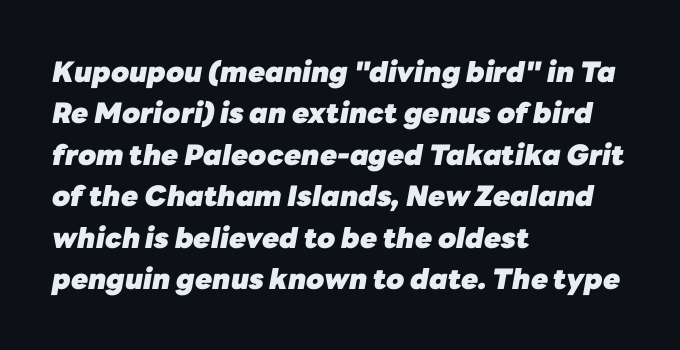
{"italic": "yes", "lean": "right", "slant_degrees": 10, "bold": "yes", "weight": "heavy", "width": "normal", "stroke_contrast": "low", "x_height": "medium", "monospaced": "no", "underline": "no", "align": "left", "line_spacing": "normal", "line_spacing_ratio": 1.48, "letter_spacing": "normal", "letter_spacing_em": 0.0, "glyph_px": 28}
